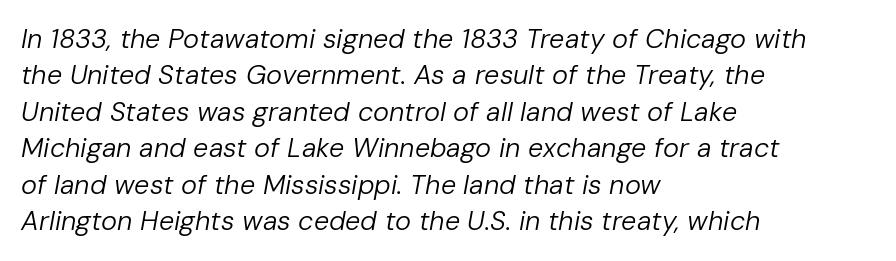
{"italic": "yes", "lean": "right", "slant_degrees": 10, "bold": "no", "underline": "no", "align": "left", "line_spacing": "normal", "line_spacing_ratio": 1.35, "letter_spacing": "normal", "letter_spacing_em": 0.0, "glyph_px": 27}
